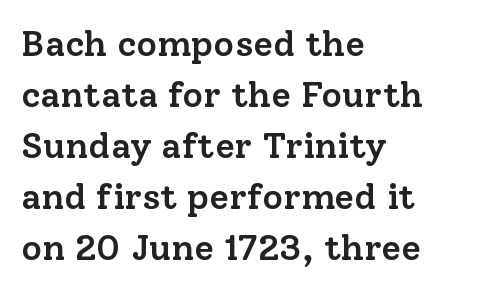
{"serif": "yes", "italic": "no", "bold": "semi", "weight": "semibold", "width": "normal", "stroke_contrast": "low", "x_height": "medium", "monospaced": "no", "underline": "no", "align": "left", "line_spacing": "normal", "line_spacing_ratio": 1.42, "letter_spacing": "normal", "letter_spacing_em": 0.0, "glyph_px": 36}
